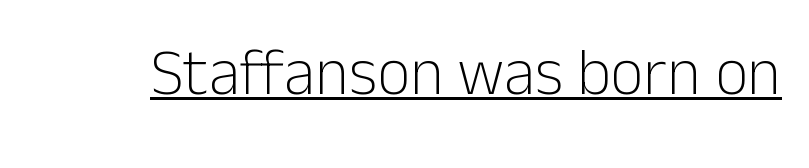
{"serif": "no", "italic": "no", "bold": "no", "weight": "light", "width": "normal", "stroke_contrast": "low", "x_height": "medium", "monospaced": "no", "underline": "yes", "letter_spacing": "normal", "letter_spacing_em": 0.0, "glyph_px": 65}
